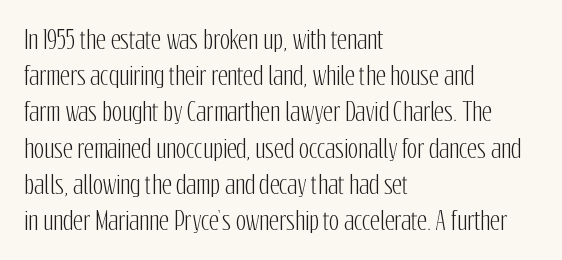
Q: Is the text italic (slanted)? A: No, it is upright.
Q: Is the text underlined? A: No.
Q: How is the paragraph aligned? A: Left-aligned.
Q: Is the spacing between letters normal or unusually wide? A: Normal.
Q: Is the spacing between lines tight, normal or loose? A: Normal.
